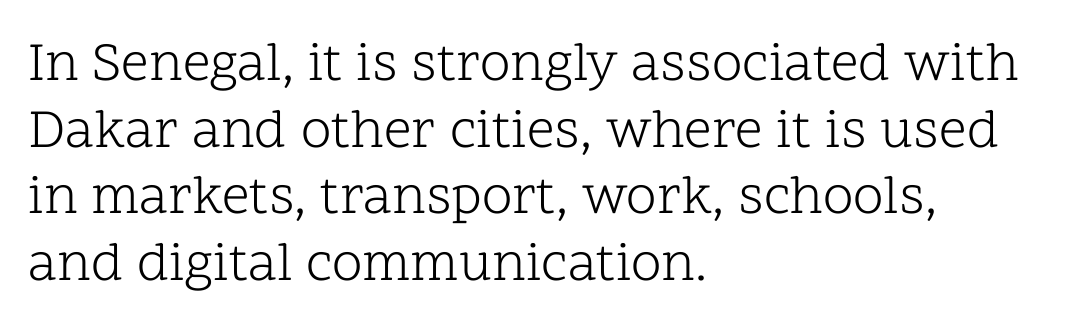
Q: Is the text bold? A: No.
Q: Is the text italic (slanted)? A: No, it is upright.
Q: Is the typeface a serif or a sans-serif typeface? A: Serif.
Q: Is the text underlined? A: No.
Q: How is the paragraph aligned? A: Left-aligned.
Q: Is the spacing between letters normal or unusually wide? A: Normal.
Q: Width (condensed, normal, or wide)? A: Normal.
Q: Stroke contrast? A: Low.
Q: x-height? A: Medium.
Q: Monospaced? A: No.
